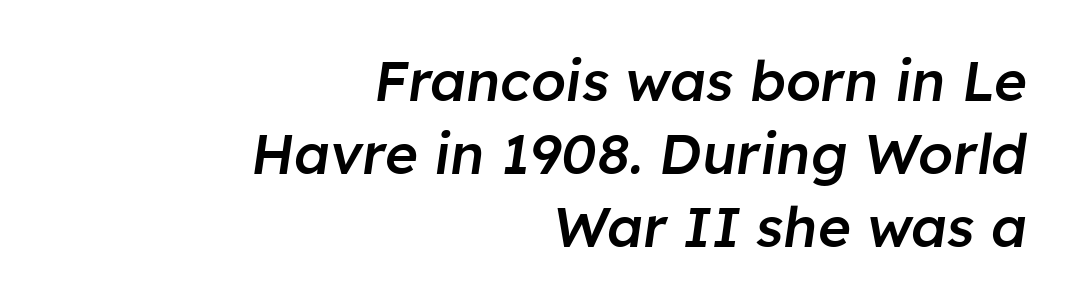
Q: Is the text bold? A: Semi-bold.
Q: Is the text italic (slanted)? A: Yes, it leans right by about 8 degrees.
Q: Is the text underlined? A: No.
Q: How is the paragraph aligned? A: Right-aligned.
Q: Is the spacing between letters normal or unusually wide? A: Normal.
Q: Is the spacing between lines tight, normal or loose? A: Normal.
Q: Width (condensed, normal, or wide)? A: Normal.
Q: Stroke contrast? A: Low.
Q: x-height? A: Medium.
Q: Monospaced? A: No.
